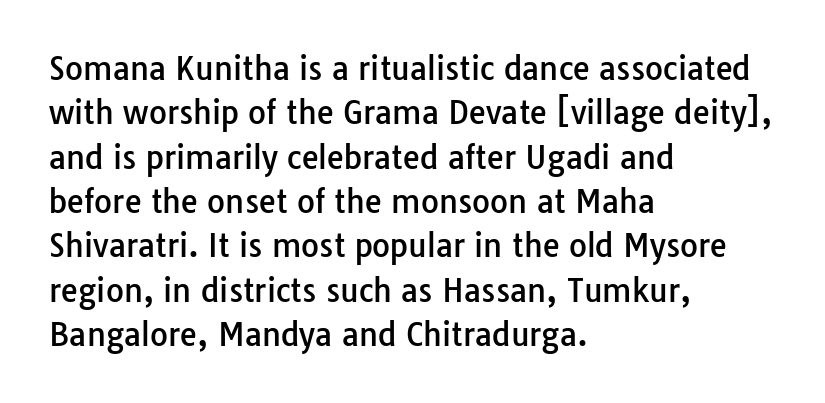
Is the letter spacing exaggerated? No — it looks like the ordinary default. The glyphs are unaccompanied by any horizontal stroke below them. Characters remain perfectly vertical along every line. How would I describe the line gaps? Plain and ordinary.
